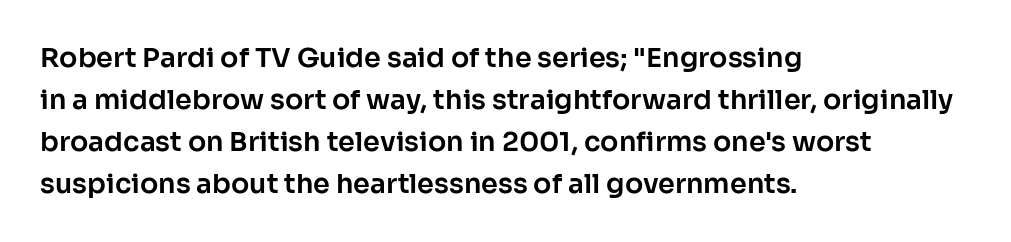
{"italic": "no", "underline": "no", "align": "left", "line_spacing": "normal", "line_spacing_ratio": 1.56, "letter_spacing": "normal", "letter_spacing_em": 0.0, "glyph_px": 27}
